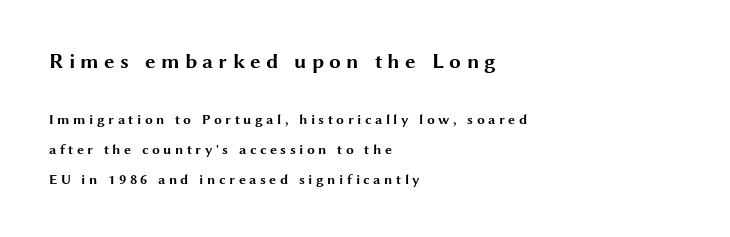
The image shows 21 px bold type, upright; set left-aligned, loose line spacing (2.14x), unusually wide letter spacing (+0.25 em), not underlined; the first (top) block is 1.5x larger.
